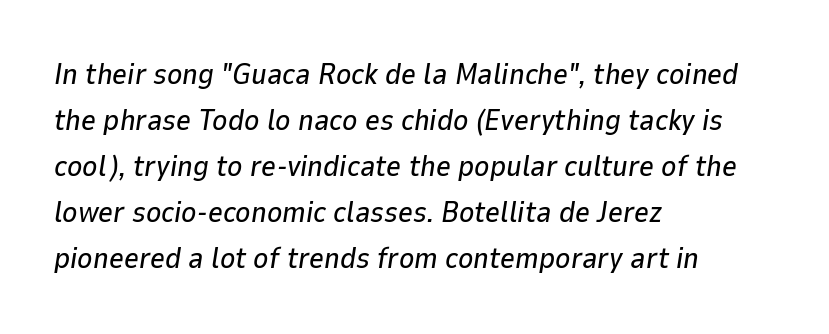
{"italic": "yes", "lean": "right", "slant_degrees": 9, "width": "normal", "stroke_contrast": "low", "x_height": "medium", "monospaced": "no", "underline": "no", "align": "left", "line_spacing": "normal", "line_spacing_ratio": 1.59, "letter_spacing": "normal", "letter_spacing_em": 0.0, "glyph_px": 29}
